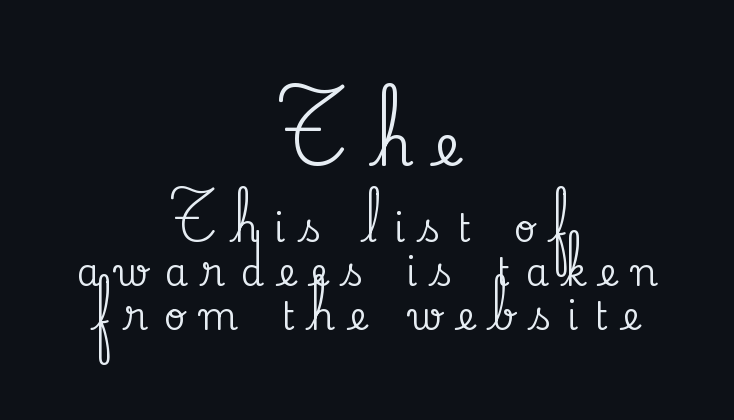
The passage shown is typed in a proportional face where columns would drift. Does the bottom block carry the larger type? No, the top block does. Short note: letters widely spaced. The zone under the glyphs is completely vacant. Rendered with straight, roman letterforms. The rendering positions every line midway between the sides.
